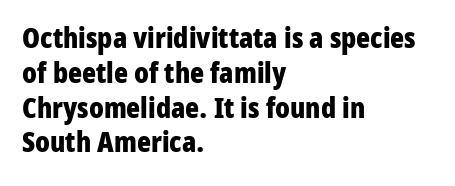
Q: Is the text bold? A: Yes.
Q: Is the text italic (slanted)? A: No, it is upright.
Q: Is the typeface a serif or a sans-serif typeface? A: Sans-serif.
Q: Is the text underlined? A: No.
Q: How is the paragraph aligned? A: Left-aligned.
Q: Is the spacing between letters normal or unusually wide? A: Normal.
Q: Width (condensed, normal, or wide)? A: Condensed.
Q: Stroke contrast? A: Low.
Q: x-height? A: Medium.
Q: Monospaced? A: No.
